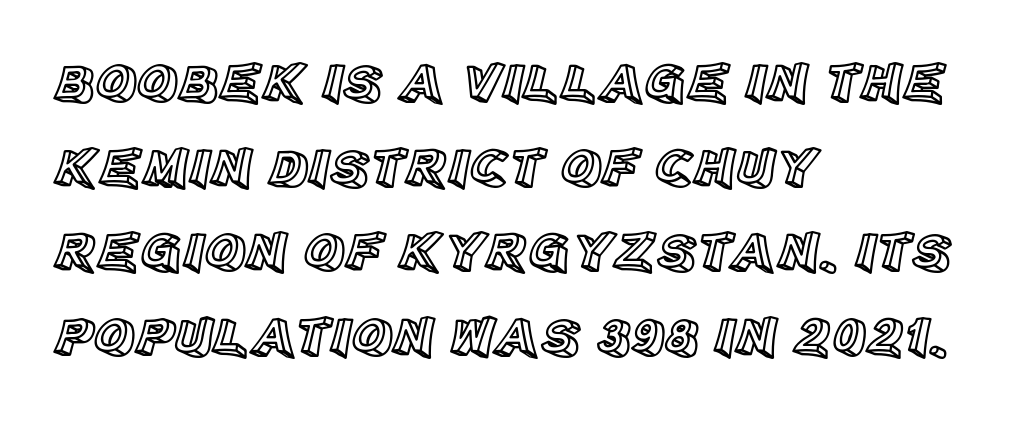
The image shows 56 px text type; set left-aligned, normal line spacing (1.51x), normal letter spacing, not underlined; a large x-height.
